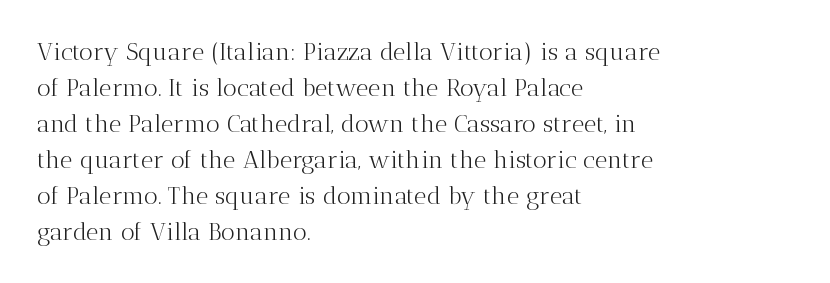
There is no visible air inserted between adjacent glyphs. The rendering anchors every line to the left-hand side. Counters stay open thanks to moderate or lighter strokes. Is there much room between lines? A standard amount, neither cramped nor airy. Type without underlining.
